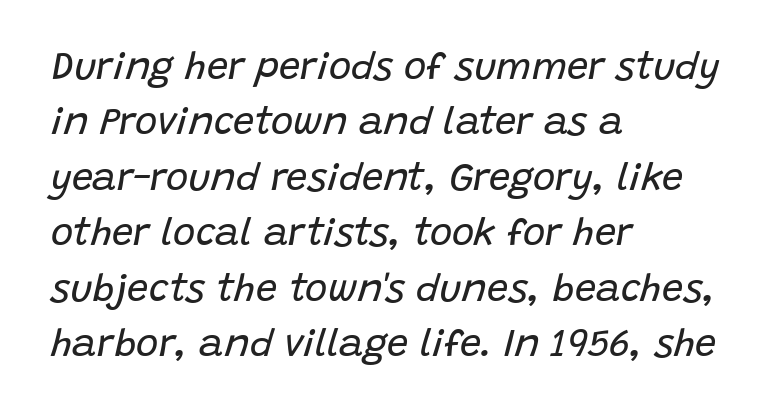
Q: Is the text bold? A: No.
Q: Is the text italic (slanted)? A: Yes, it leans right by about 15 degrees.
Q: Is the text underlined? A: No.
Q: How is the paragraph aligned? A: Left-aligned.
Q: Is the spacing between letters normal or unusually wide? A: Normal.
Q: Is the spacing between lines tight, normal or loose? A: Normal.
Q: Width (condensed, normal, or wide)? A: Normal.
Q: Stroke contrast? A: Low.
Q: x-height? A: Large.
Q: Monospaced? A: No.
